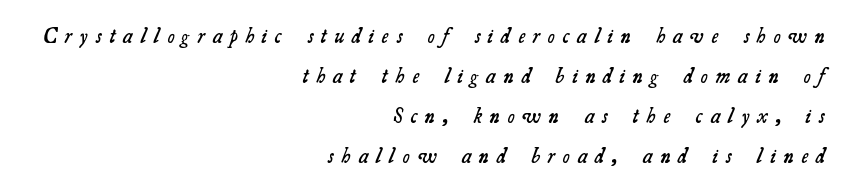
The lines in this sample share a right terminus and differ only in where they begin. On the weight axis this lands at semibold, roughly 600. Underlining? Definitely not there. You could only call the tracking loose — the letters float apart. Loosely led — the rows are spread out.
